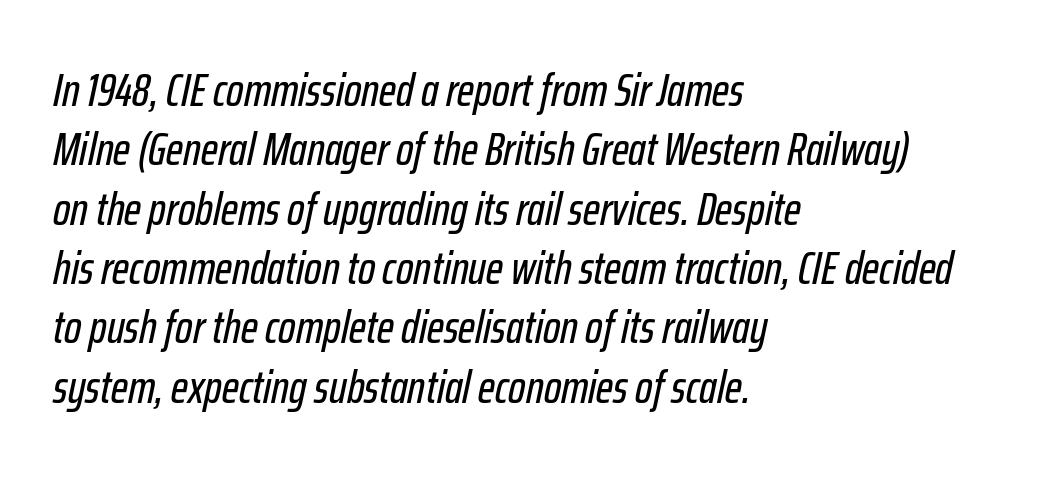
{"italic": "yes", "lean": "right", "slant_degrees": 12, "width": "condensed", "stroke_contrast": "low", "x_height": "medium", "monospaced": "no", "underline": "no", "align": "left", "line_spacing": "normal", "line_spacing_ratio": 1.29, "letter_spacing": "normal", "letter_spacing_em": 0.0, "glyph_px": 46}
